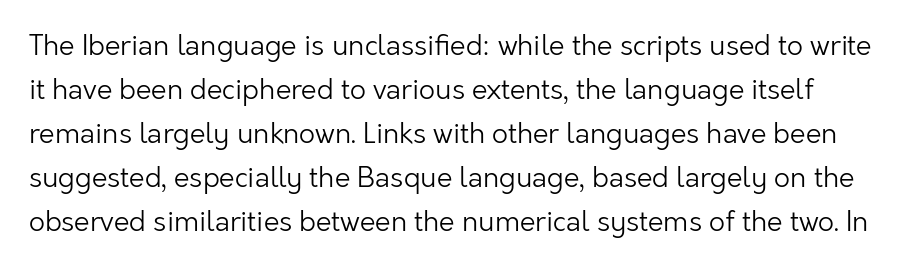
{"serif": "no", "italic": "no", "bold": "no", "weight": "light", "width": "normal", "stroke_contrast": "low", "x_height": "medium", "monospaced": "no", "underline": "no", "line_spacing": "normal", "line_spacing_ratio": 1.57, "letter_spacing": "normal", "letter_spacing_em": 0.0, "glyph_px": 28}
